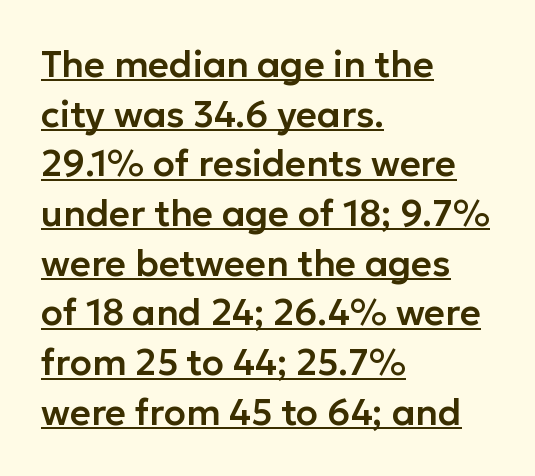
The image shows 36 px sans-serif type, upright; set left-aligned, normal line spacing (1.38x), normal letter spacing, underlined; low stroke contrast and a medium x-height.
